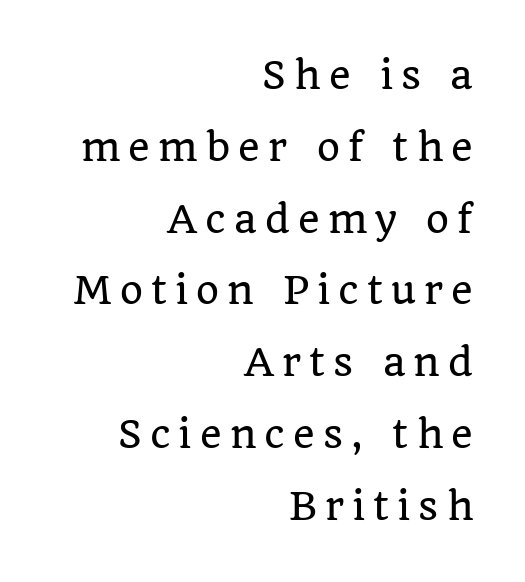
The image shows 37 px serif type, upright; set right-aligned, loose line spacing (1.94x), unusually wide letter spacing (+0.22 em), not underlined; low stroke contrast and a large x-height.
